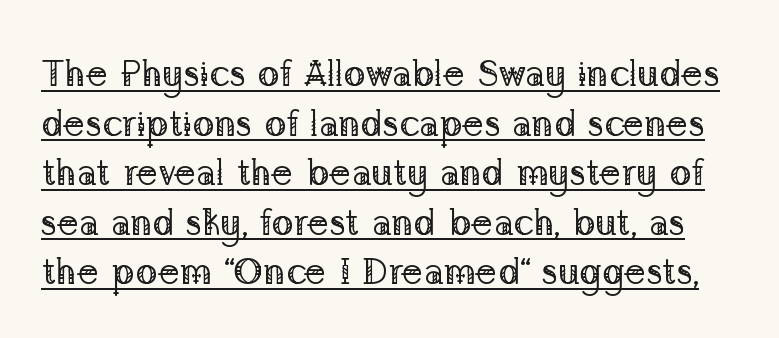
The image shows 37 px regular-weight serif type, upright; set normal line spacing (1.34x), normal letter spacing, underlined; low stroke contrast and a medium x-height.
